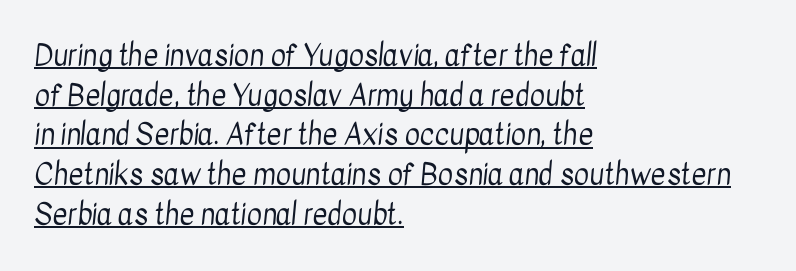
Q: Is the text bold? A: No.
Q: Is the typeface a serif or a sans-serif typeface? A: Sans-serif.
Q: Is the text underlined? A: Yes.
Q: How is the paragraph aligned? A: Left-aligned.
Q: Is the spacing between letters normal or unusually wide? A: Normal.
Q: Is the spacing between lines tight, normal or loose? A: Normal.
Q: Width (condensed, normal, or wide)? A: Condensed.
Q: Stroke contrast? A: Low.
Q: x-height? A: Medium.
Q: Monospaced? A: No.
